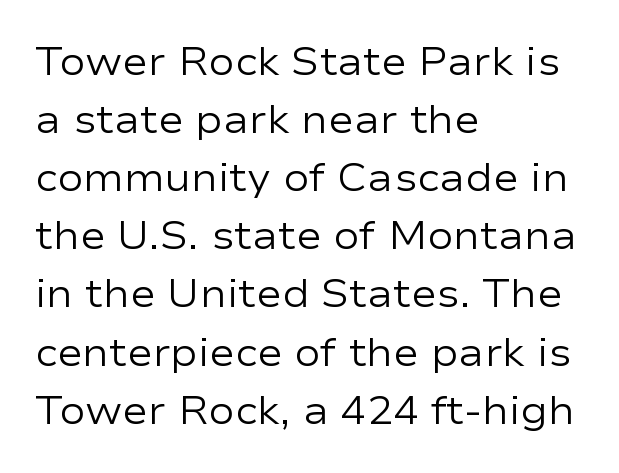
Notice how the passage keeps a crisp vertical edge on the left only. The face looks like a standard text weight, possibly lighter. Students, observe: this is what conventionally led text looks like. The characters display no serif detailing; their extremities are plain. Italic? Not at all — the glyphs are vertical.
